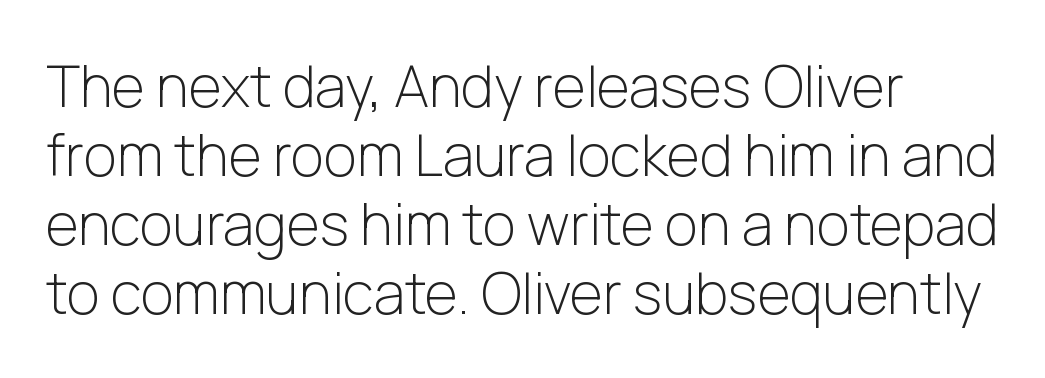
{"serif": "no", "italic": "no", "bold": "no", "weight": "light", "width": "normal", "stroke_contrast": "low", "x_height": "medium", "monospaced": "no", "underline": "no", "line_spacing_ratio": 1.21, "letter_spacing": "normal", "letter_spacing_em": 0.0, "glyph_px": 57}
